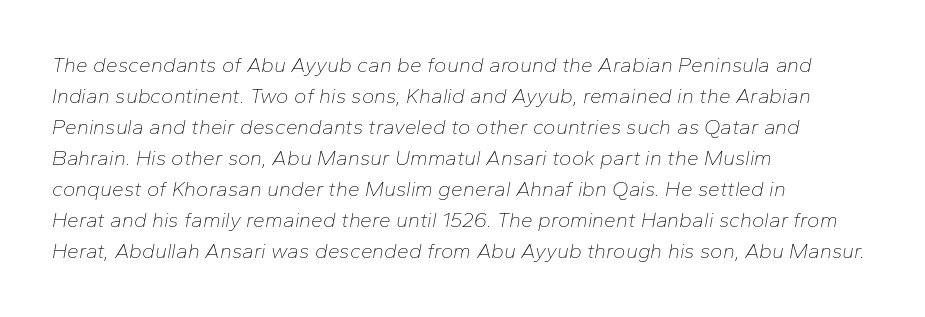
The image shows 21 px text type, italic (leaning right); set left-aligned, normal line spacing (1.48x), normal letter spacing, not underlined.
